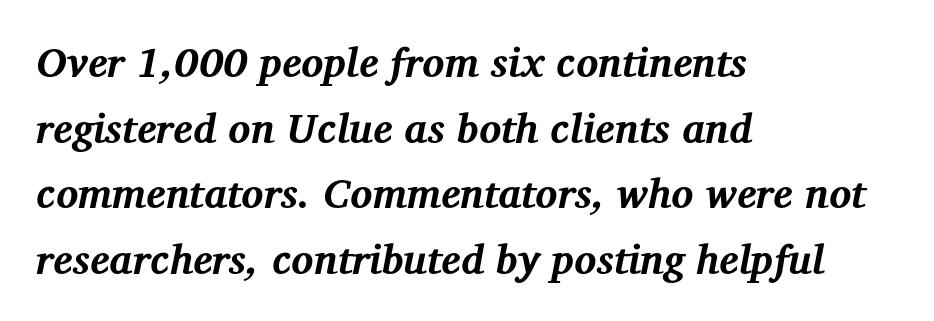
As a designer I'd log this as weight 700, bold. Visually the block forms a straight wall on the left and a jagged coastline on the right. A normal amount of white space separates one row of letters from the next. You can tell it's italic because the verticals aren't actually vertical. A bare baseline throughout the passage. This sample uses plain, unmodified letter spacing.
